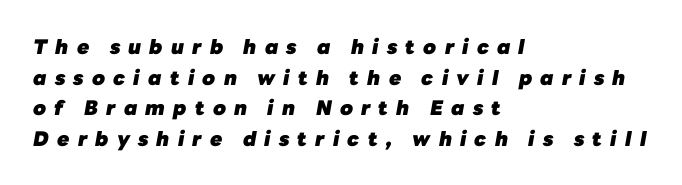
Q: Is the text bold? A: Yes.
Q: Is the text italic (slanted)? A: Yes, it leans right by about 10 degrees.
Q: Is the text underlined? A: No.
Q: How is the paragraph aligned? A: Left-aligned.
Q: Is the spacing between letters normal or unusually wide? A: Unusually wide.
Q: Is the spacing between lines tight, normal or loose? A: Normal.
